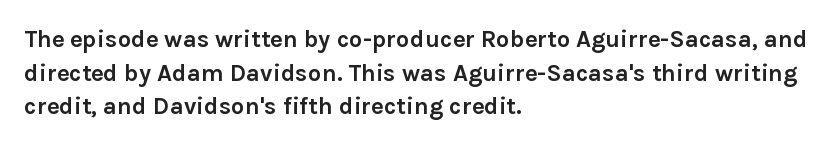
{"italic": "no", "bold": "yes", "underline": "no", "align": "left", "line_spacing": "normal", "line_spacing_ratio": 1.4, "letter_spacing": "normal", "letter_spacing_em": 0.0, "glyph_px": 24}
